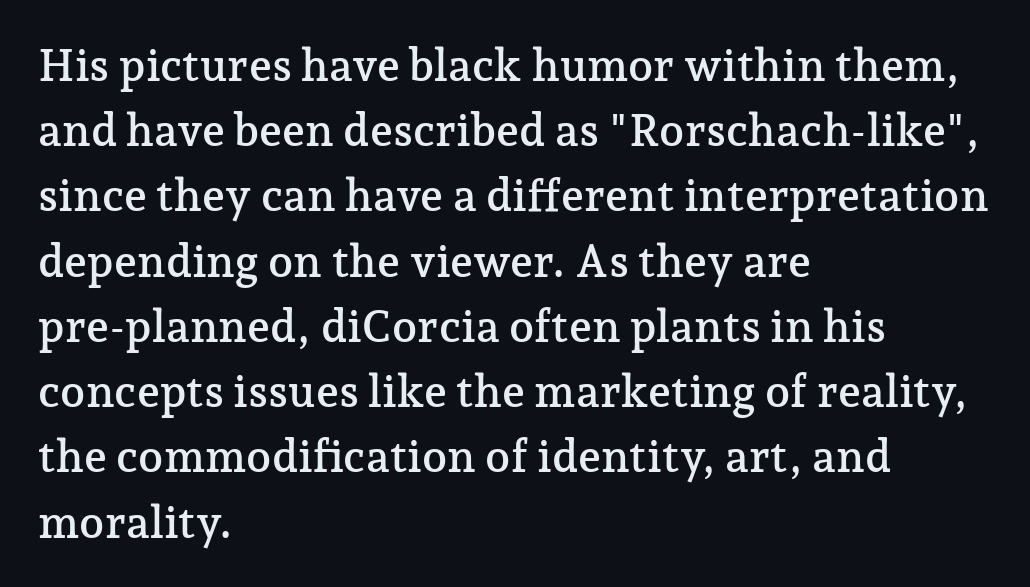
The image shows 45 px serif type, upright; set left-aligned, normal line spacing (1.45x), normal letter spacing, not underlined; low stroke contrast and a medium x-height.
